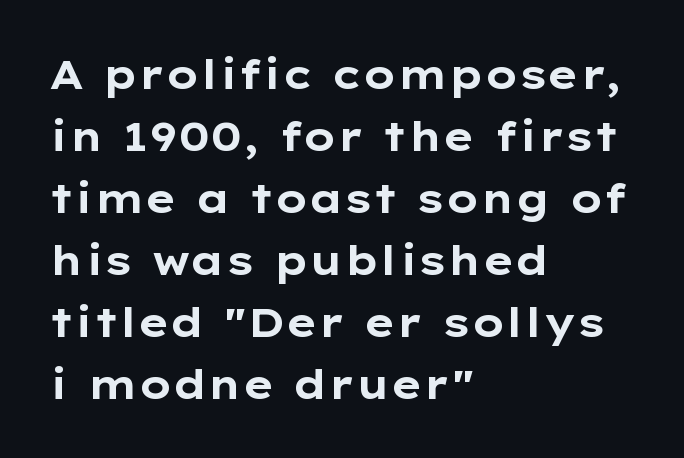
Q: Is the text bold? A: Yes.
Q: Is the text italic (slanted)? A: No, it is upright.
Q: Is the typeface a serif or a sans-serif typeface? A: Sans-serif.
Q: Is the text underlined? A: No.
Q: How is the paragraph aligned? A: Left-aligned.
Q: Is the spacing between letters normal or unusually wide? A: Normal.
Q: Is the spacing between lines tight, normal or loose? A: Normal.
Q: Width (condensed, normal, or wide)? A: Wide.
Q: Stroke contrast? A: Low.
Q: x-height? A: Medium.
Q: Monospaced? A: No.
